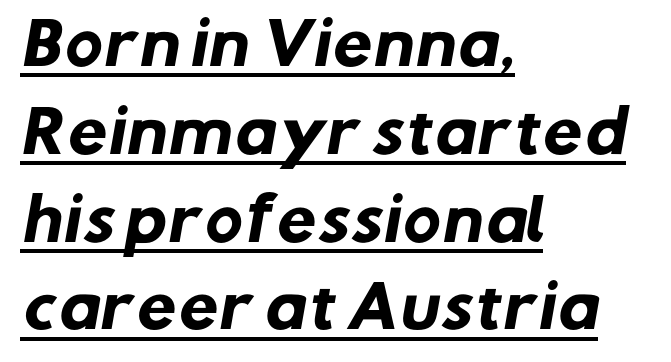
Q: Is the text bold? A: Yes.
Q: Is the typeface a serif or a sans-serif typeface? A: Sans-serif.
Q: Is the text underlined? A: Yes.
Q: How is the paragraph aligned? A: Left-aligned.
Q: Is the spacing between letters normal or unusually wide? A: Normal.
Q: Is the spacing between lines tight, normal or loose? A: Normal.
Q: Width (condensed, normal, or wide)? A: Normal.
Q: Stroke contrast? A: Low.
Q: x-height? A: Medium.
Q: Monospaced? A: No.
